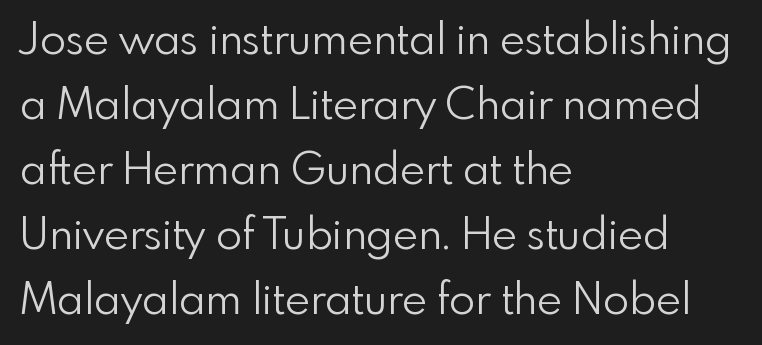
Q: Is the text bold? A: No.
Q: Is the text italic (slanted)? A: No, it is upright.
Q: Is the typeface a serif or a sans-serif typeface? A: Sans-serif.
Q: Is the text underlined? A: No.
Q: How is the paragraph aligned? A: Left-aligned.
Q: Is the spacing between letters normal or unusually wide? A: Normal.
Q: Is the spacing between lines tight, normal or loose? A: Normal.
Q: Width (condensed, normal, or wide)? A: Normal.
Q: Stroke contrast? A: Low.
Q: x-height? A: Small.
Q: Monospaced? A: No.
